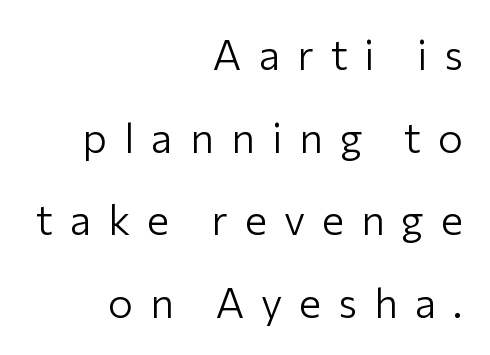
The image shows 42 px light sans-serif type, upright; set right-aligned, loose line spacing (1.97x), unusually wide letter spacing (+0.4 em), not underlined; low stroke contrast and a medium x-height.
